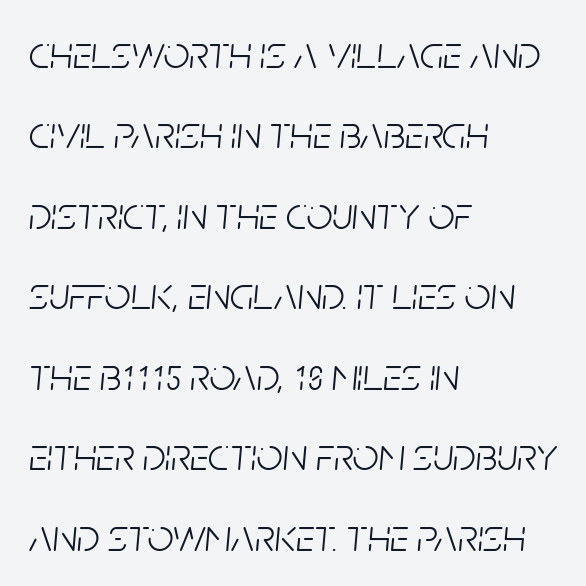
The image shows 46 px light, condensed type, italic (leaning right); set left-aligned, line spacing 1.75x, normal letter spacing, not underlined; low stroke contrast and a large x-height.
